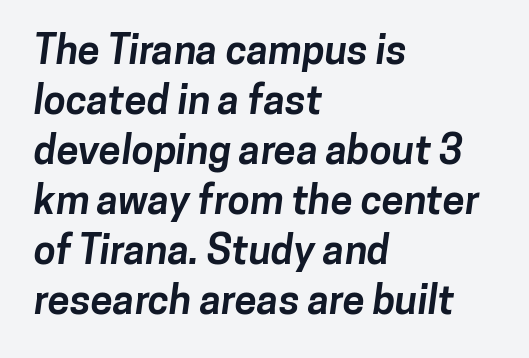
The letters carry no serifs — their stems end cleanly without finishing strokes. The setting favours the left margin, as ordinary paragraphs usually do. The passage shown is typed in a proportional face where columns would drift. The rendering uses a moderate line-height, typical for paragraphs. Characters follow at the spacing the type designer built in.
